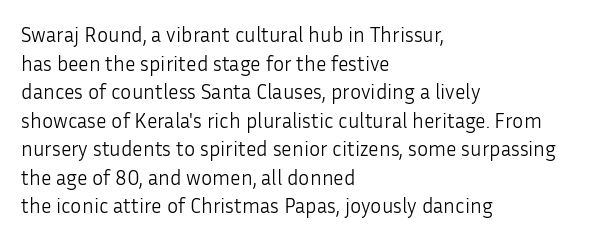
Q: Is the text bold? A: No.
Q: Is the text italic (slanted)? A: No, it is upright.
Q: Is the text underlined? A: No.
Q: How is the paragraph aligned? A: Left-aligned.
Q: Is the spacing between letters normal or unusually wide? A: Normal.
Q: Is the spacing between lines tight, normal or loose? A: Normal.
